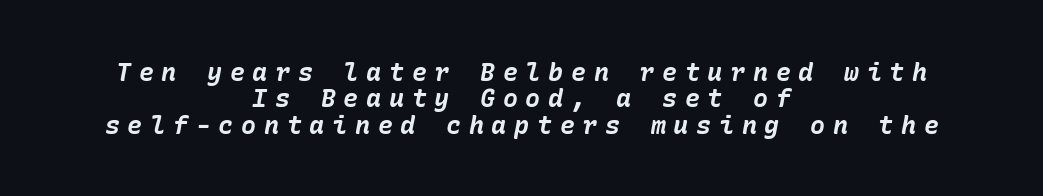
Q: Is the text bold? A: Yes.
Q: Is the text italic (slanted)? A: Yes, it leans right by about 10 degrees.
Q: Is the text underlined? A: No.
Q: How is the paragraph aligned? A: Centered.
Q: Is the spacing between letters normal or unusually wide? A: Unusually wide.
Q: Is the spacing between lines tight, normal or loose? A: Tight.
